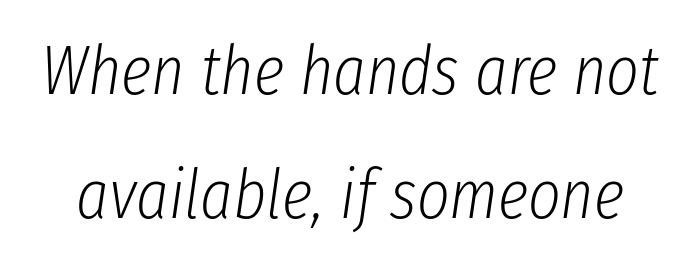
{"italic": "yes", "lean": "right", "slant_degrees": 8, "bold": "no", "weight": "light", "width": "condensed", "stroke_contrast": "low", "x_height": "medium", "monospaced": "no", "underline": "no", "line_spacing_ratio": 1.77, "letter_spacing": "normal", "letter_spacing_em": 0.0, "glyph_px": 70}
